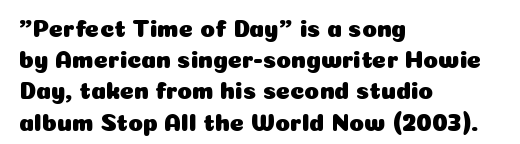
{"italic": "no", "underline": "no", "align": "left", "line_spacing": "normal", "line_spacing_ratio": 1.3, "letter_spacing": "normal", "letter_spacing_em": 0.0, "glyph_px": 24}
